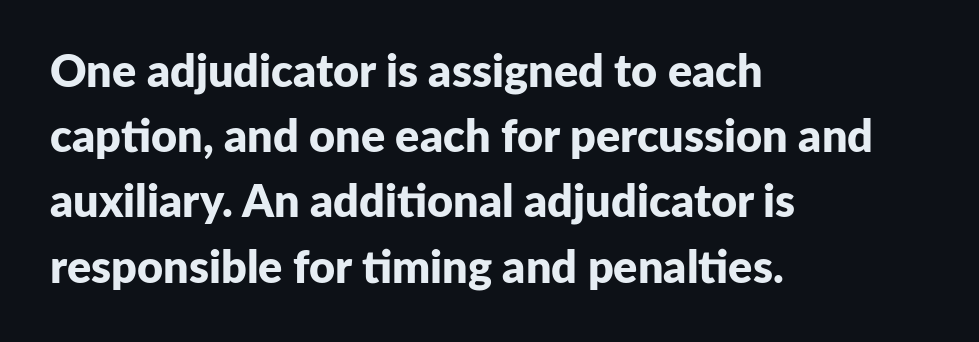
This sample uses an upright cut, with every glyph sitting square on the baseline. Honestly, the row spacing looks completely unremarkable. The line texture is even and compact thanks to regular tracking. This sample uses a sans-serif face.
